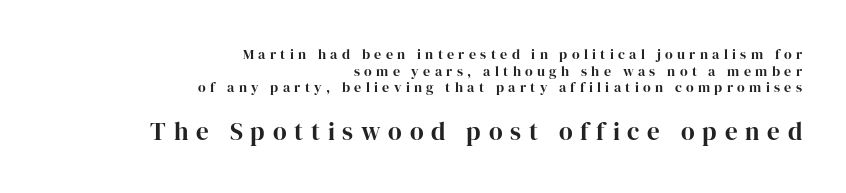
Is the block centered? No — it sits flush against the right margin. Does extra space separate the letters? Yes, quite a lot of it. Style check: upright. You get the small type first, then a jump to larger type. Heavy-handed strokes throughout: this text is bold.
